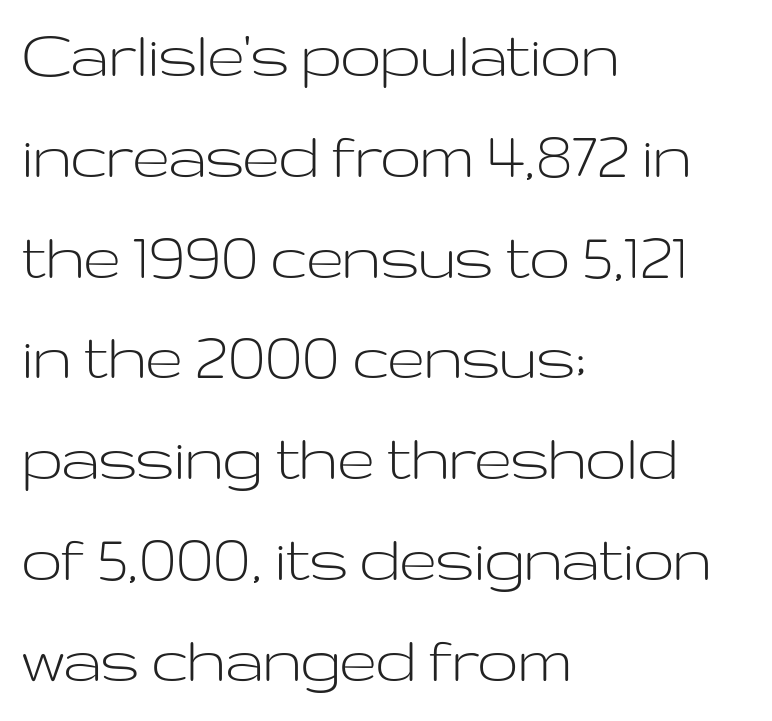
The image shows 72 px light, wide sans-serif type, upright; set left-aligned, normal line spacing (1.4x), normal letter spacing, not underlined; low stroke contrast and a medium x-height.
